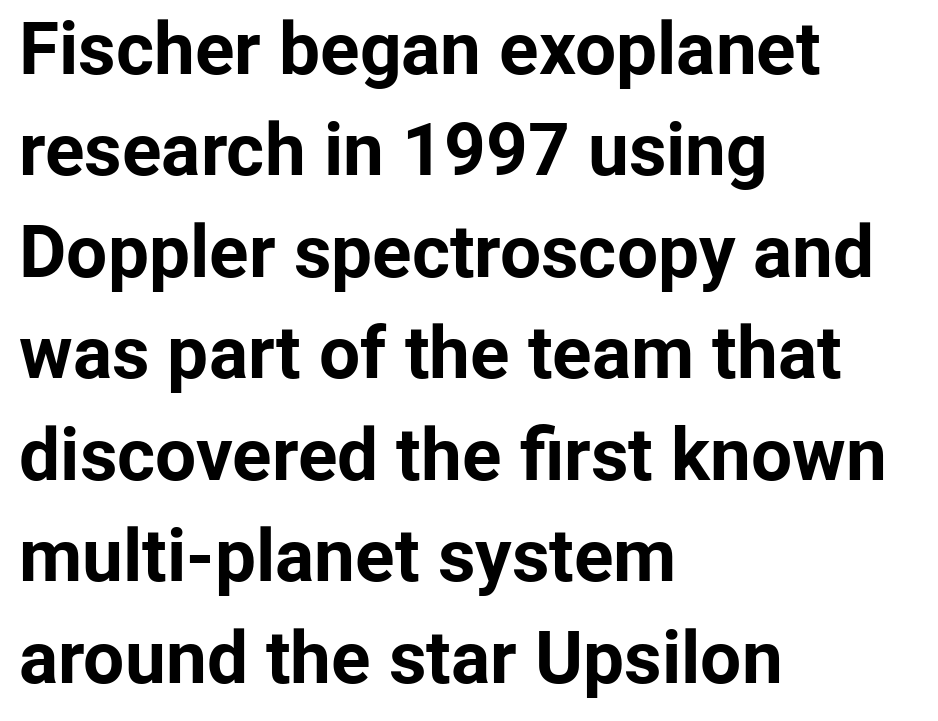
These lines are set flush left with a ragged right edge. Characters remain perfectly vertical along every line. Compared with typical paragraphs, the rows here are spaced about the same. I'd describe the lettering as bold — thick and assertive. Tracking here is standard; glyphs follow each other at the usual distance. The gap between lines stays unmarked.
